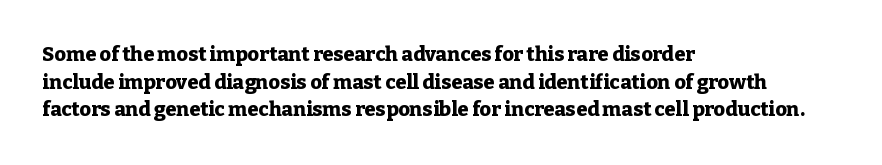
Q: Is the text bold? A: Yes.
Q: Is the text italic (slanted)? A: No, it is upright.
Q: Is the text underlined? A: No.
Q: How is the paragraph aligned? A: Left-aligned.
Q: Is the spacing between letters normal or unusually wide? A: Normal.
Q: Is the spacing between lines tight, normal or loose? A: Normal.
